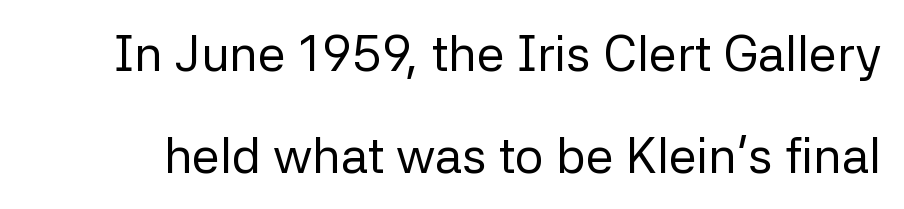
Q: Is the text bold? A: No.
Q: Is the text italic (slanted)? A: No, it is upright.
Q: Is the typeface a serif or a sans-serif typeface? A: Sans-serif.
Q: Is the text underlined? A: No.
Q: Is the spacing between letters normal or unusually wide? A: Normal.
Q: Is the spacing between lines tight, normal or loose? A: Loose.
Q: Width (condensed, normal, or wide)? A: Normal.
Q: Stroke contrast? A: Low.
Q: x-height? A: Medium.
Q: Monospaced? A: No.
